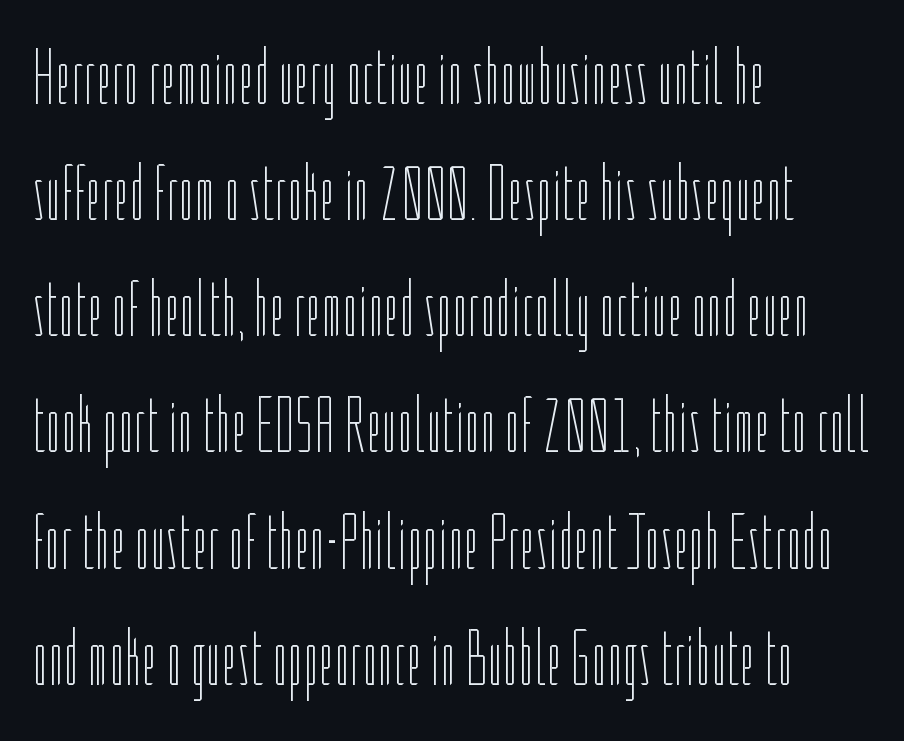
{"italic": "no", "bold": "no", "weight": "thin", "width": "condensed", "stroke_contrast": "low", "x_height": "medium", "monospaced": "no", "underline": "no", "align": "left", "line_spacing": "normal", "line_spacing_ratio": 1.47, "letter_spacing": "normal", "letter_spacing_em": 0.0, "glyph_px": 79}
